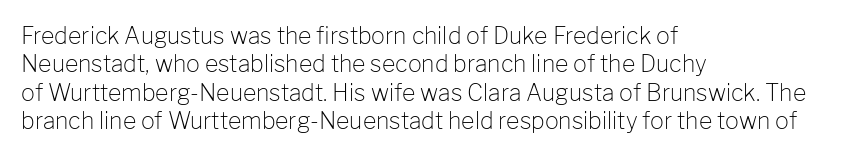
Nobody touched the tracking dial on this one. Visually the block forms a straight wall on the left and a jagged coastline on the right. Posture: upright roman. Beneath every word, the page is bare.
